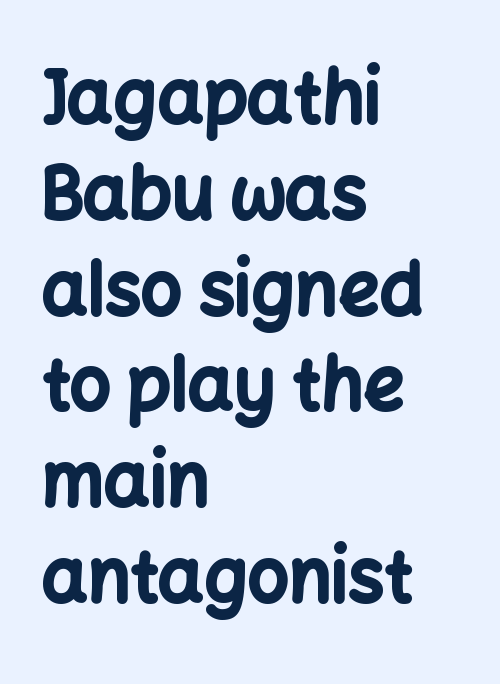
The image shows 72 px bold sans-serif type, upright; set left-aligned, normal line spacing (1.33x), normal letter spacing, not underlined; low stroke contrast and a medium x-height.
